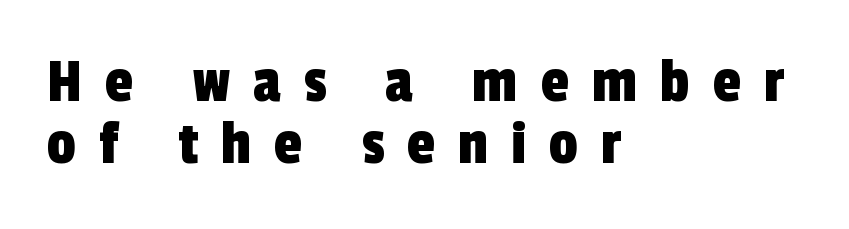
Q: Is the typeface a serif or a sans-serif typeface? A: Sans-serif.
Q: Is the text underlined? A: No.
Q: How is the paragraph aligned? A: Left-aligned.
Q: Is the spacing between letters normal or unusually wide? A: Unusually wide.
Q: Is the spacing between lines tight, normal or loose? A: Tight.
Q: Width (condensed, normal, or wide)? A: Condensed.
Q: x-height? A: Medium.
Q: Monospaced? A: No.
